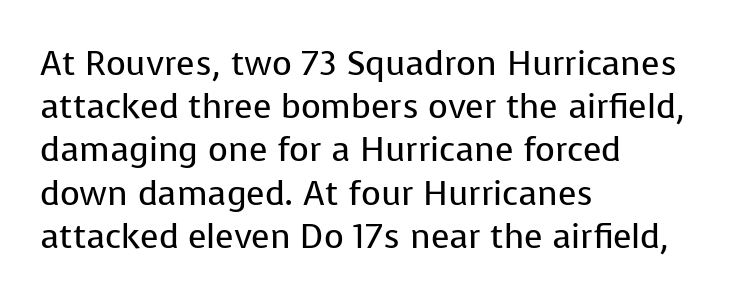
{"serif": "no", "italic": "no", "bold": "no", "weight": "regular", "width": "normal", "stroke_contrast": "low", "x_height": "medium", "monospaced": "no", "underline": "no", "align": "left", "line_spacing": "normal", "line_spacing_ratio": 1.27, "letter_spacing": "normal", "letter_spacing_em": 0.0, "glyph_px": 34}
